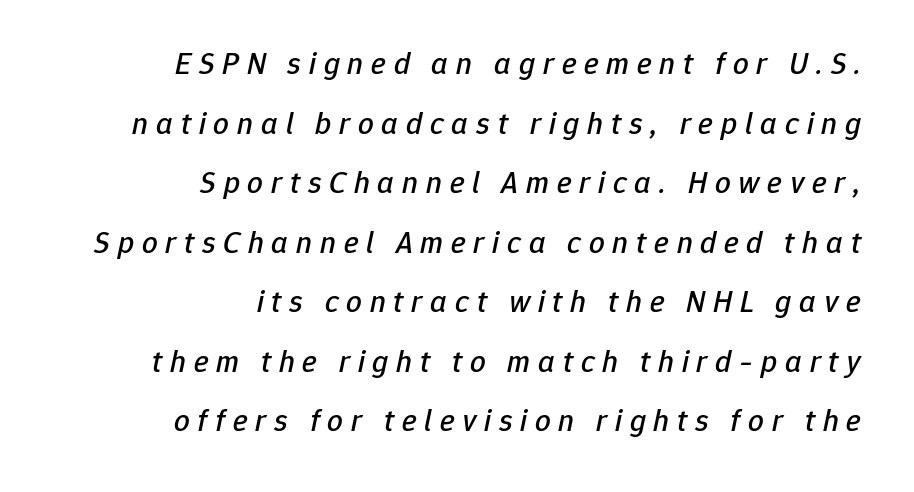
Does extra space separate the letters? Yes, quite a lot of it. Characters are canted at an angle relative to the baseline's perpendicular. The words here are not underlined. The passage shown is typed in a proportional face where columns would drift.
